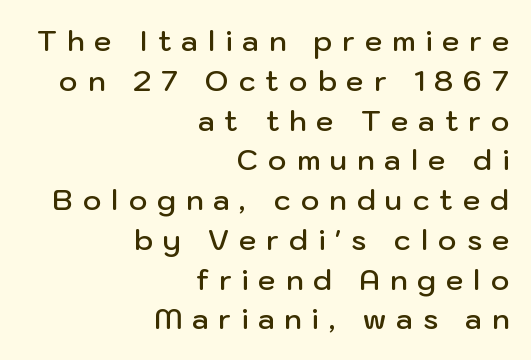
{"serif": "no", "italic": "no", "bold": "semi", "weight": "semibold", "width": "normal", "stroke_contrast": "low", "x_height": "medium", "monospaced": "no", "underline": "no", "align": "right", "line_spacing": "normal", "line_spacing_ratio": 1.42, "letter_spacing": "wide", "letter_spacing_em": 0.36, "glyph_px": 28}
